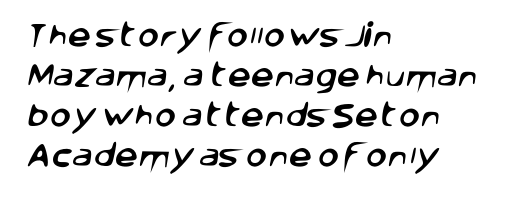
{"underline": "no", "align": "left", "line_spacing": "normal", "line_spacing_ratio": 1.54, "letter_spacing": "normal", "letter_spacing_em": 0.0, "glyph_px": 26}
